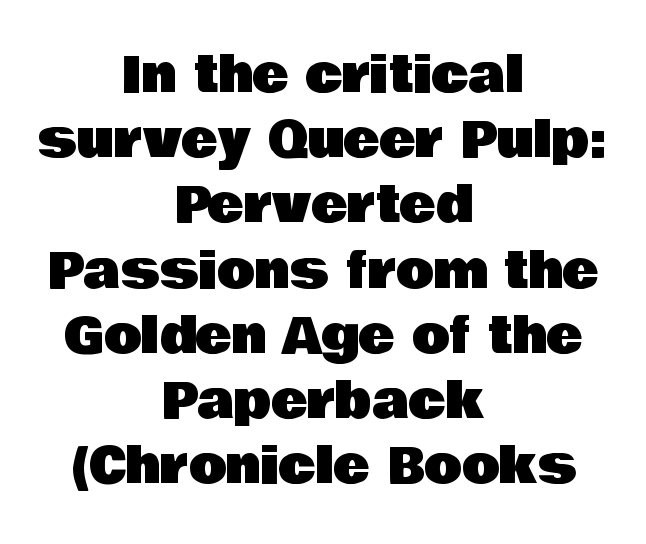
Q: Is the text italic (slanted)? A: No, it is upright.
Q: Is the typeface a serif or a sans-serif typeface? A: Sans-serif.
Q: Is the text underlined? A: No.
Q: How is the paragraph aligned? A: Centered.
Q: Is the spacing between letters normal or unusually wide? A: Normal.
Q: Is the spacing between lines tight, normal or loose? A: Normal.
Q: Width (condensed, normal, or wide)? A: Normal.
Q: Stroke contrast? A: Low.
Q: x-height? A: Large.
Q: Monospaced? A: No.
